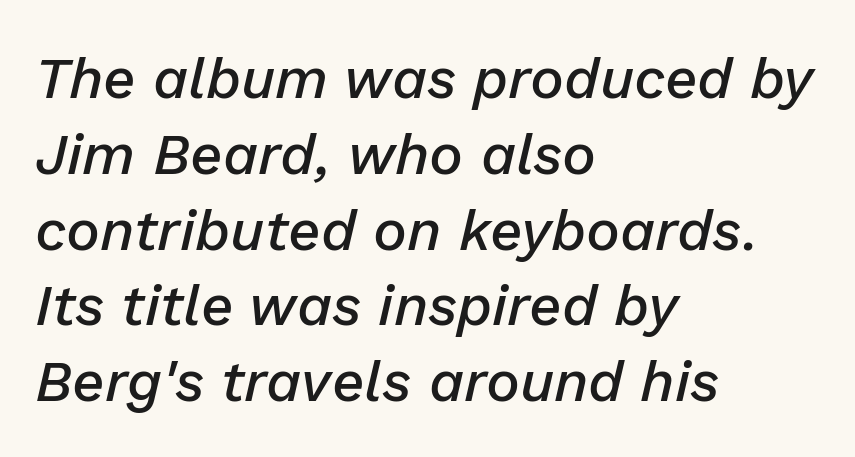
Quick note: underline off. No extra tracking has been applied to these lines. Character widths vary here, with narrow letters taking less room than wide ones. The rows are spaced the way most documents space them.
